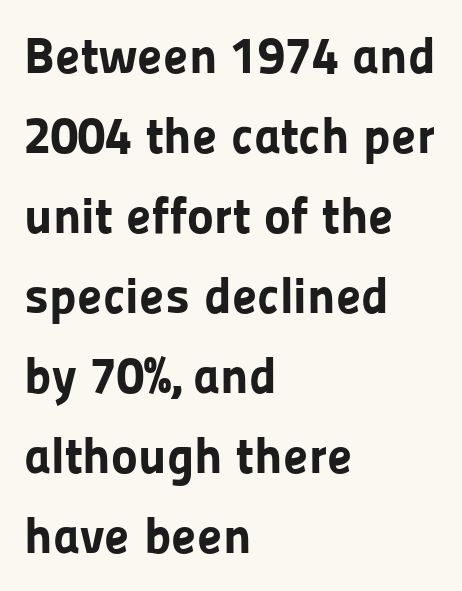
The image shows 51 px bold sans-serif type, upright; set left-aligned, normal line spacing (1.57x), normal letter spacing, not underlined; low stroke contrast and a medium x-height.
